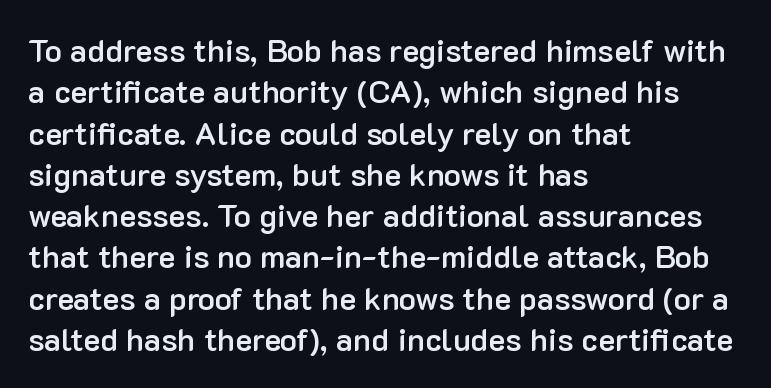
Q: Is the text bold? A: Semi-bold.
Q: Is the text italic (slanted)? A: No, it is upright.
Q: Is the typeface a serif or a sans-serif typeface? A: Sans-serif.
Q: Is the text underlined? A: No.
Q: How is the paragraph aligned? A: Left-aligned.
Q: Is the spacing between letters normal or unusually wide? A: Normal.
Q: Is the spacing between lines tight, normal or loose? A: Normal.
Q: Width (condensed, normal, or wide)? A: Normal.
Q: Stroke contrast? A: Low.
Q: x-height? A: Medium.
Q: Monospaced? A: No.
